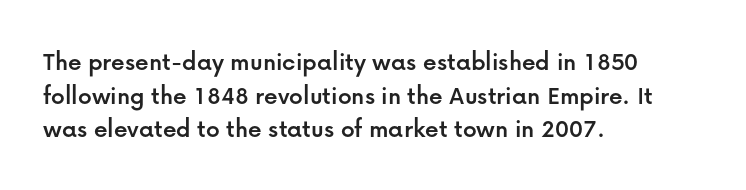
The image shows 27 px text type, upright; set left-aligned, normal line spacing (1.25x), normal letter spacing, not underlined.
